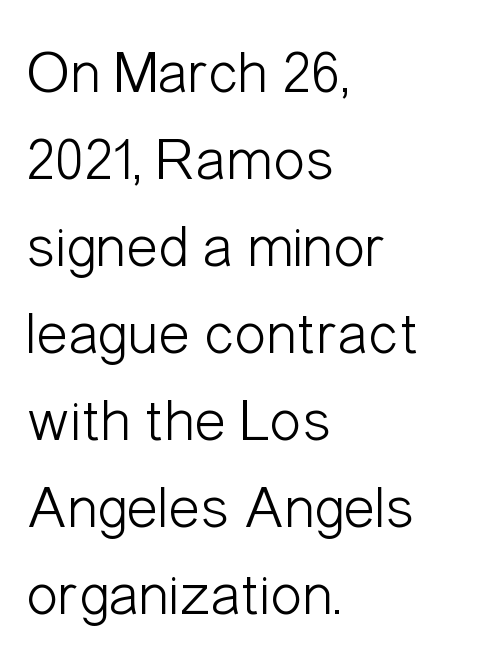
Q: Is the text bold? A: No.
Q: Is the text italic (slanted)? A: No, it is upright.
Q: Is the typeface a serif or a sans-serif typeface? A: Sans-serif.
Q: Is the text underlined? A: No.
Q: How is the paragraph aligned? A: Left-aligned.
Q: Is the spacing between letters normal or unusually wide? A: Normal.
Q: Is the spacing between lines tight, normal or loose? A: Normal.
Q: Width (condensed, normal, or wide)? A: Condensed.
Q: Stroke contrast? A: Low.
Q: x-height? A: Medium.
Q: Monospaced? A: No.
